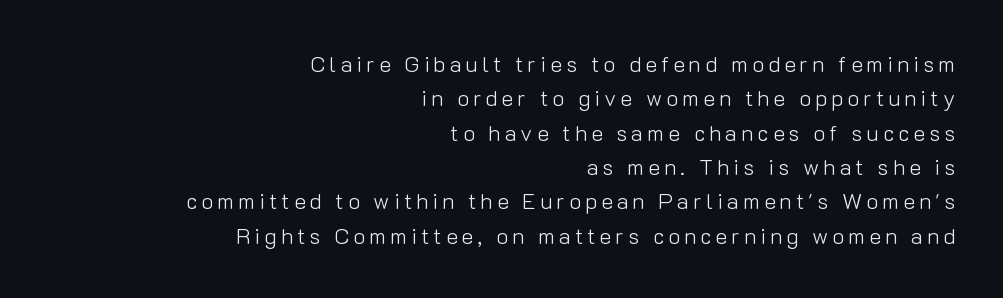
Stem width sits at or under what a default text font uses. In CSS terms this would be text-align: right. Designer's note — italics off, roman on. If you measured baseline to baseline, you'd find a middling distance. The string is rendered with underlining switched off.
